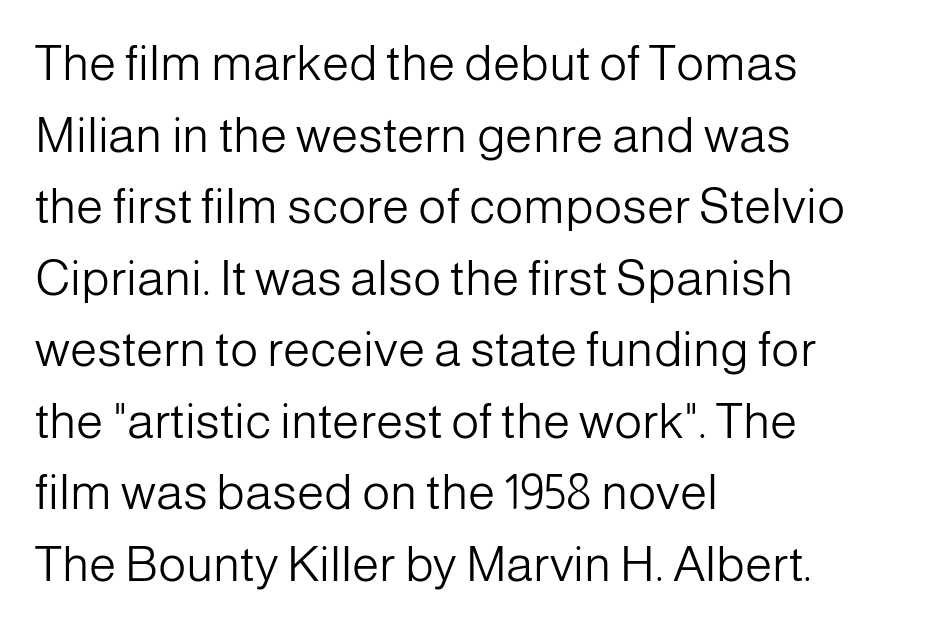
The image shows 49 px light sans-serif type, upright; set left-aligned, normal line spacing (1.46x), normal letter spacing, not underlined; low stroke contrast and a medium x-height.
